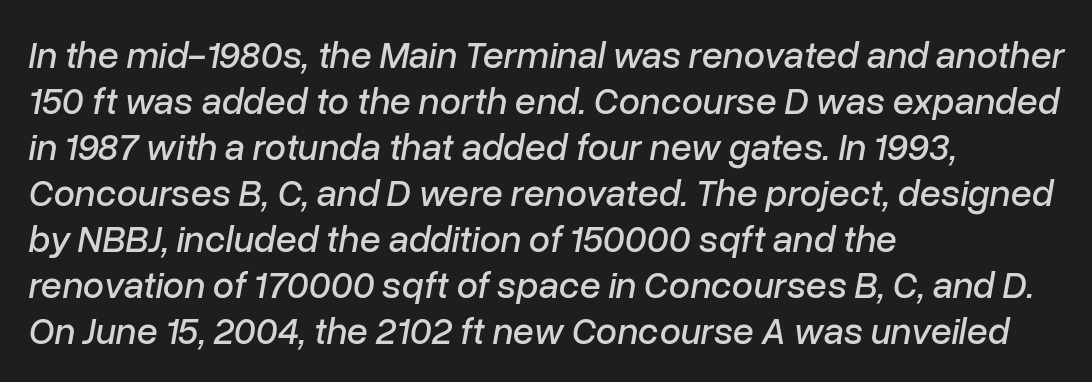
Q: Is the text italic (slanted)? A: Yes, it leans right by about 10 degrees.
Q: Is the text underlined? A: No.
Q: How is the paragraph aligned? A: Left-aligned.
Q: Is the spacing between letters normal or unusually wide? A: Normal.
Q: Width (condensed, normal, or wide)? A: Normal.
Q: Stroke contrast? A: Low.
Q: x-height? A: Medium.
Q: Monospaced? A: No.
